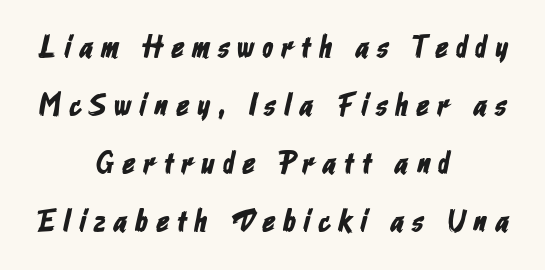
{"serif": "no", "width": "condensed", "stroke_contrast": "low", "x_height": "medium", "monospaced": "no", "underline": "no", "align": "center", "line_spacing_ratio": 1.87, "letter_spacing": "wide", "letter_spacing_em": 0.28, "glyph_px": 31}
